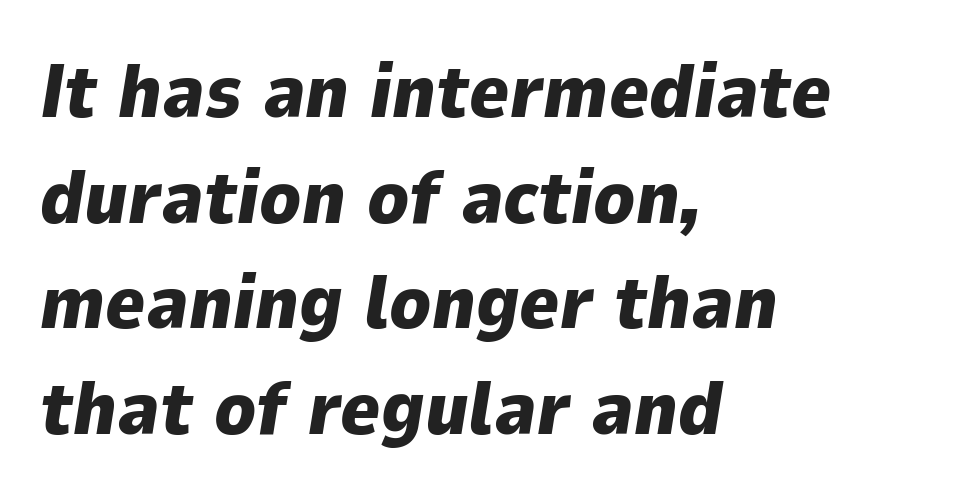
Q: Is the text bold? A: Yes.
Q: Is the text italic (slanted)? A: Yes, it leans right by about 9 degrees.
Q: Is the text underlined? A: No.
Q: How is the paragraph aligned? A: Left-aligned.
Q: Is the spacing between letters normal or unusually wide? A: Normal.
Q: Is the spacing between lines tight, normal or loose? A: Normal.
Q: Width (condensed, normal, or wide)? A: Normal.
Q: Stroke contrast? A: Low.
Q: x-height? A: Medium.
Q: Monospaced? A: No.
